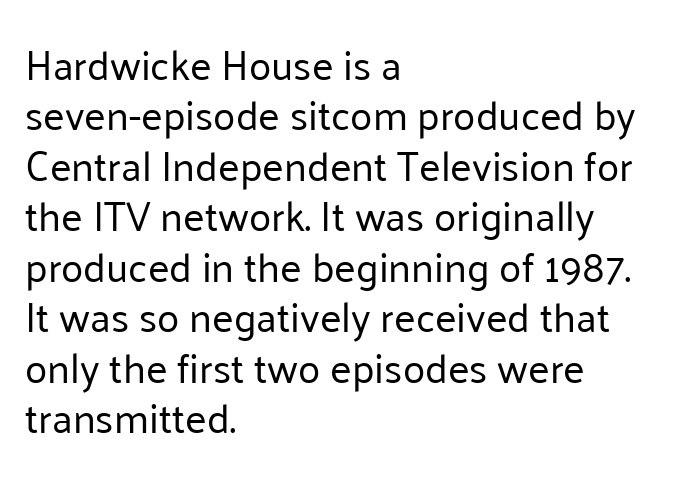
The image shows 41 px regular-weight sans-serif type, upright; set left-aligned, line spacing 1.23x, normal letter spacing, not underlined; low stroke contrast and a medium x-height.
